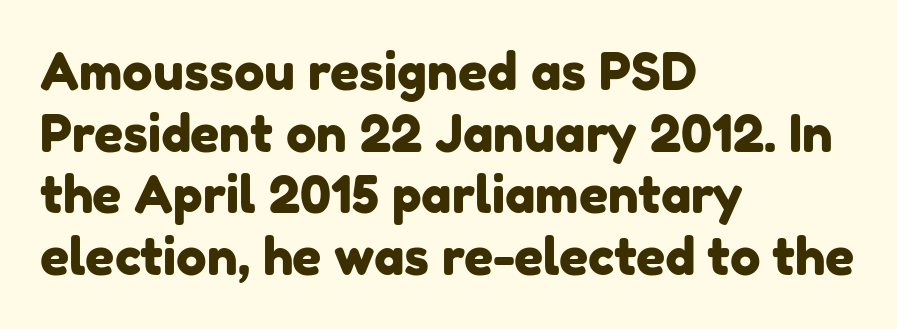
This is sans-serif lettering, the kind often seen on screens and signage. Think of a printed novel: that variable character pitch is what you see here. The paragraph has a hard left edge and a soft right edge. A bare baseline throughout the passage. Does extra space separate the letters? No, they use regular spacing.
